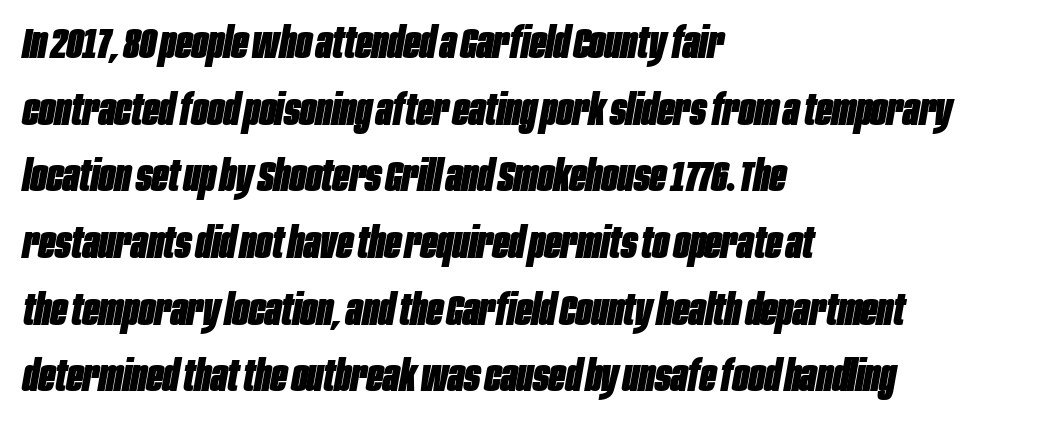
Here the designer chose a conventional face with non-uniform glyph widths. Glance below the letters and you will spot only blank space. Yep, that's italic — everything's leaning. A typesetter would call this zero additional tracking. Vertically, the passage feels balanced, rows spaced as you'd expect.
